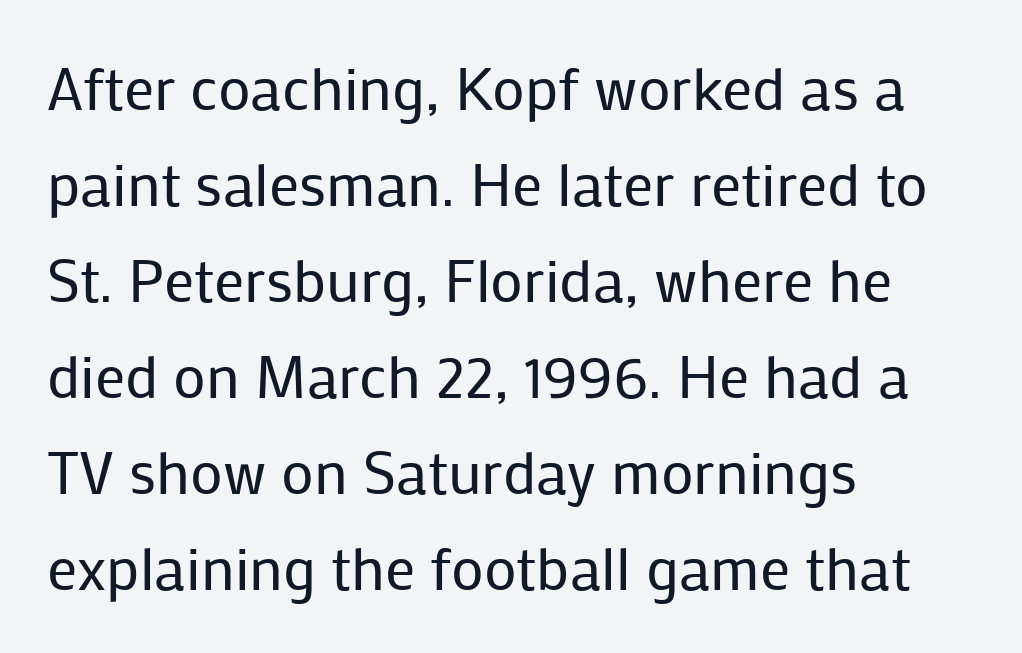
The image shows 60 px regular-weight sans-serif type, upright; set left-aligned, normal line spacing (1.6x), normal letter spacing, not underlined; low stroke contrast and a medium x-height.
